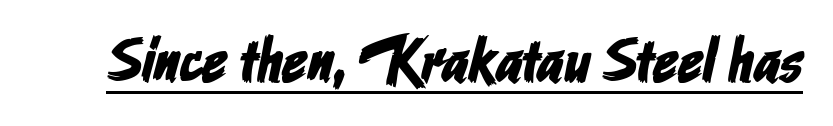
Q: Is the typeface a serif or a sans-serif typeface? A: Sans-serif.
Q: Is the text underlined? A: Yes.
Q: Is the spacing between letters normal or unusually wide? A: Normal.
Q: Width (condensed, normal, or wide)? A: Condensed.
Q: Stroke contrast? A: Low.
Q: x-height? A: Medium.
Q: Monospaced? A: No.
